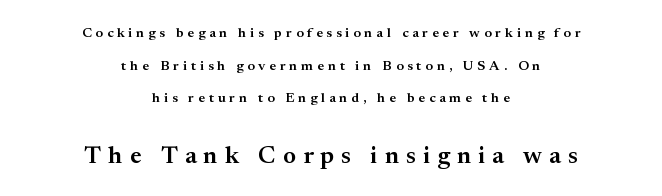
{"italic": "no", "bold": "semi", "underline": "no", "align": "center", "line_spacing": "loose", "line_spacing_ratio": 2.33, "letter_spacing": "wide", "letter_spacing_em": 0.28, "larger_block": "second", "size_ratio": 1.79, "glyph_px": 25}
